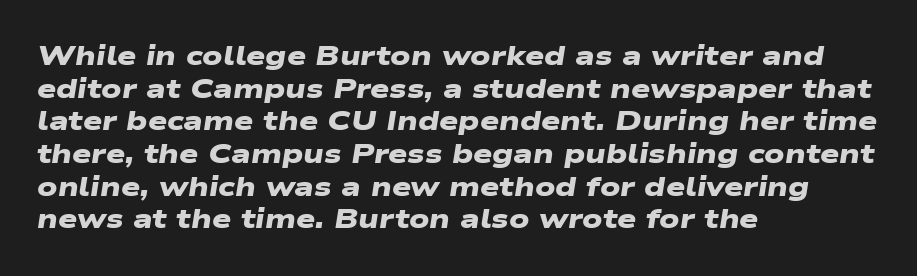
A classic flush-left, rag-right setting is used for this passage. Lines of text with bare space underneath. The horizontal fit of the characters is conventional and even. Strong, thick strokes mark this as bold type.
